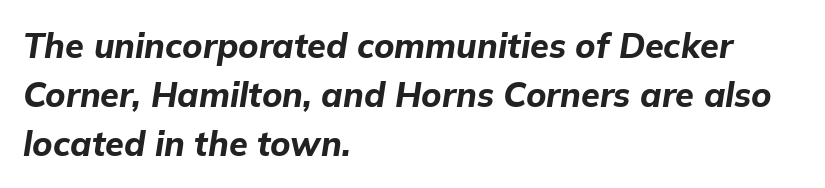
The image shows 34 px bold type, italic (leaning right); set left-aligned, normal line spacing (1.44x), normal letter spacing, not underlined; low stroke contrast and a medium x-height.
